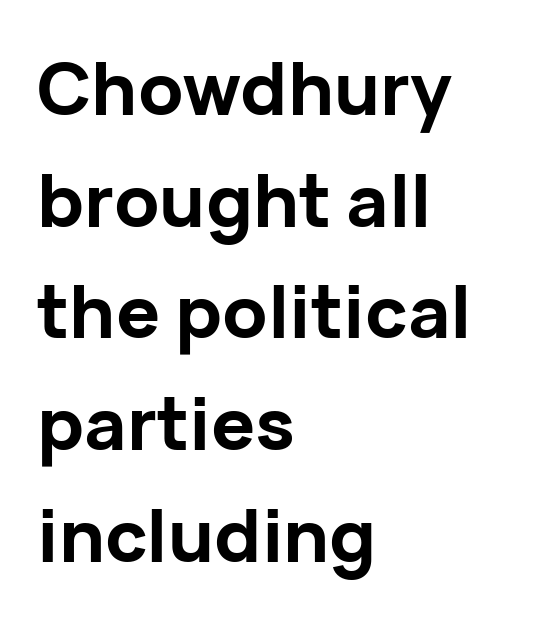
Q: Is the text bold? A: Yes.
Q: Is the text italic (slanted)? A: No, it is upright.
Q: Is the typeface a serif or a sans-serif typeface? A: Sans-serif.
Q: Is the text underlined? A: No.
Q: How is the paragraph aligned? A: Left-aligned.
Q: Is the spacing between letters normal or unusually wide? A: Normal.
Q: Is the spacing between lines tight, normal or loose? A: Normal.
Q: Width (condensed, normal, or wide)? A: Normal.
Q: Stroke contrast? A: Low.
Q: x-height? A: Medium.
Q: Monospaced? A: No.
